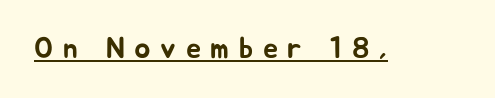
The image shows 30 px sans-serif type, upright; set unusually wide letter spacing (+0.32 em), underlined; low stroke contrast and a medium x-height.
